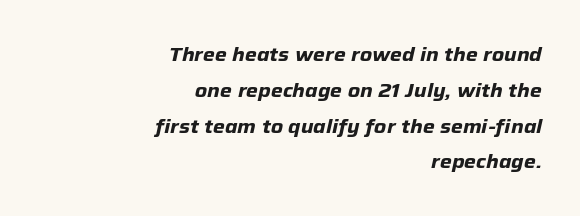
Q: Is the text bold? A: Yes.
Q: Is the text italic (slanted)? A: Yes, it leans right by about 12 degrees.
Q: Is the text underlined? A: No.
Q: How is the paragraph aligned? A: Right-aligned.
Q: Is the spacing between letters normal or unusually wide? A: Normal.
